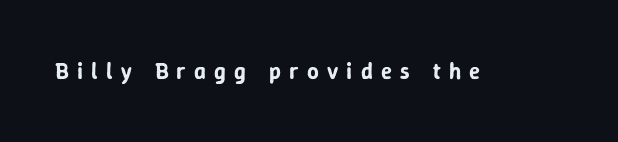
Letter spacing: wide. The gap between lines stays unmarked. Is there any slant? The stems are plumb.
